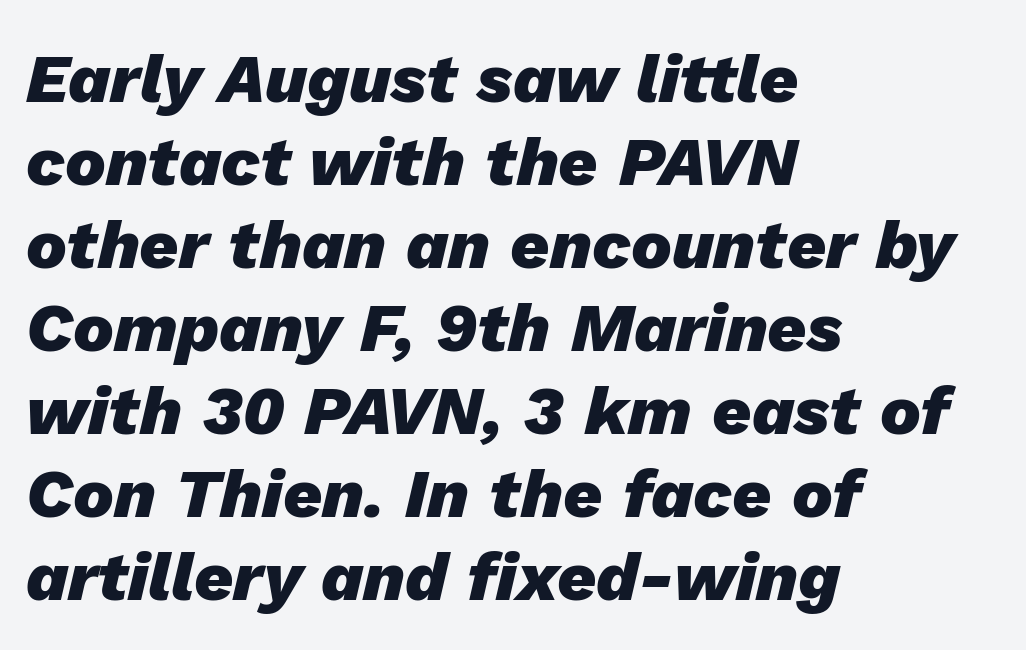
Q: Is the text bold? A: Yes.
Q: Is the text italic (slanted)? A: Yes, it leans right by about 13 degrees.
Q: Is the text underlined? A: No.
Q: How is the paragraph aligned? A: Left-aligned.
Q: Is the spacing between letters normal or unusually wide? A: Normal.
Q: Width (condensed, normal, or wide)? A: Normal.
Q: Stroke contrast? A: Low.
Q: x-height? A: Medium.
Q: Monospaced? A: No.
